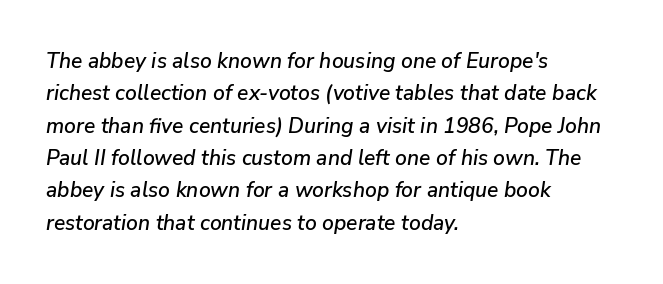
Q: Is the text italic (slanted)? A: Yes, it leans right by about 9 degrees.
Q: Is the text underlined? A: No.
Q: How is the paragraph aligned? A: Left-aligned.
Q: Is the spacing between letters normal or unusually wide? A: Normal.
Q: Is the spacing between lines tight, normal or loose? A: Normal.
